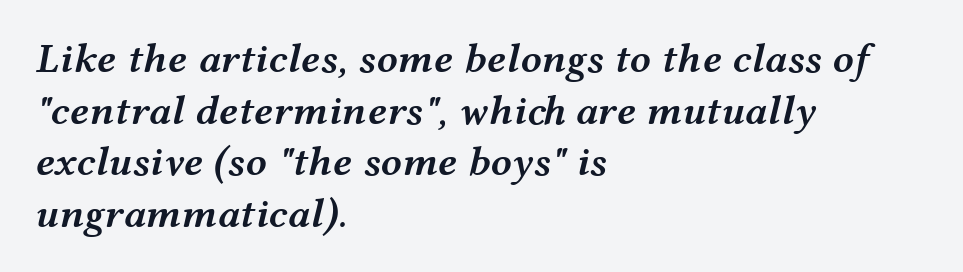
{"italic": "yes", "lean": "right", "slant_degrees": 12, "bold": "semi", "weight": "semibold", "width": "wide", "stroke_contrast": "medium", "x_height": "medium", "monospaced": "no", "underline": "no", "align": "left", "line_spacing_ratio": 1.23, "letter_spacing": "normal", "letter_spacing_em": 0.0, "glyph_px": 42}
